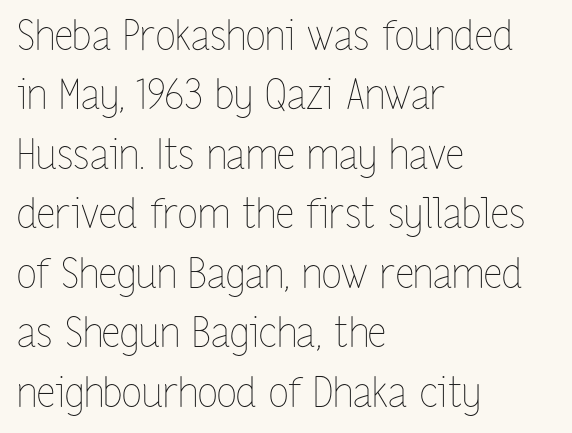
{"italic": "no", "bold": "no", "weight": "thin", "width": "condensed", "stroke_contrast": "low", "x_height": "medium", "monospaced": "no", "underline": "no", "align": "left", "line_spacing": "normal", "line_spacing_ratio": 1.45, "letter_spacing": "normal", "letter_spacing_em": 0.0, "glyph_px": 41}
